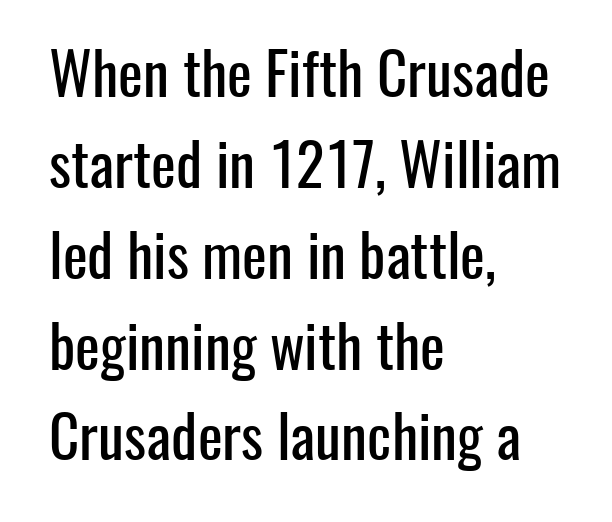
The image shows 59 px condensed sans-serif type, upright; set left-aligned, normal line spacing (1.54x), normal letter spacing, not underlined; low stroke contrast and a medium x-height.
